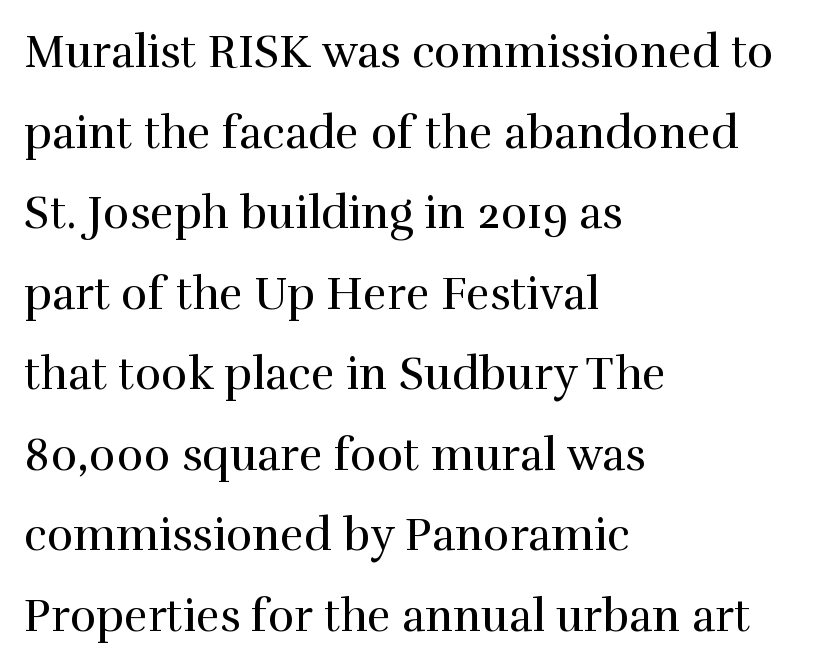
The image shows 45 px regular-weight serif type, upright; set left-aligned, line spacing 1.79x, normal letter spacing, not underlined; high stroke contrast and a medium x-height.
